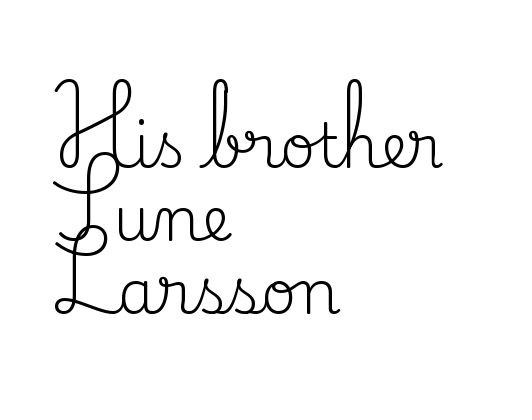
Q: Is the text bold? A: No.
Q: Is the text italic (slanted)? A: No, it is upright.
Q: Is the typeface a serif or a sans-serif typeface? A: Serif.
Q: Is the text underlined? A: No.
Q: How is the paragraph aligned? A: Left-aligned.
Q: Is the spacing between letters normal or unusually wide? A: Normal.
Q: Width (condensed, normal, or wide)? A: Normal.
Q: Stroke contrast? A: Medium.
Q: x-height? A: Small.
Q: Monospaced? A: No.
